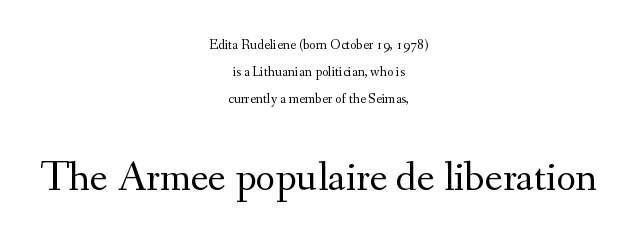
A student would notice the bottom passage is typeset larger than what precedes it. Descenders are the only things crossing below the line. No letter is thick-stroked: the sample isn't bold. Font category for this specimen: serif. The rendering uses natural spacing where letterforms have individual widths. Default kerning and tracking; the words read as compact shapes.
